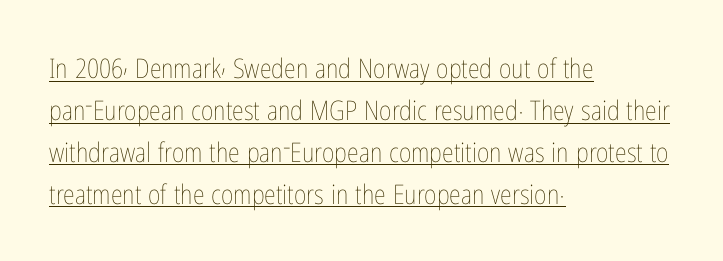
Q: Is the text bold? A: No.
Q: Is the text italic (slanted)? A: No, it is upright.
Q: Is the text underlined? A: Yes.
Q: How is the paragraph aligned? A: Left-aligned.
Q: Is the spacing between letters normal or unusually wide? A: Normal.
Q: Is the spacing between lines tight, normal or loose? A: Normal.
